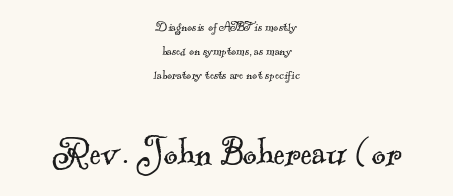
{"serif": "yes", "bold": "no", "weight": "light", "width": "normal", "x_height": "small", "monospaced": "no", "underline": "no", "align": "center", "line_spacing": "normal", "line_spacing_ratio": 1.61, "letter_spacing": "normal", "letter_spacing_em": 0.0, "larger_block": "second", "size_ratio": 2.93, "glyph_px": 44}
